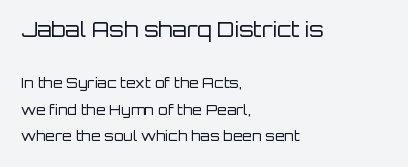
Q: Is the text bold? A: No.
Q: Is the text italic (slanted)? A: No, it is upright.
Q: Is the text underlined? A: No.
Q: How is the paragraph aligned? A: Left-aligned.
Q: Is the spacing between letters normal or unusually wide? A: Normal.
Q: Which block of text is set in a larger size, the first (top) or the second (bottom)? A: The first (top) one.
